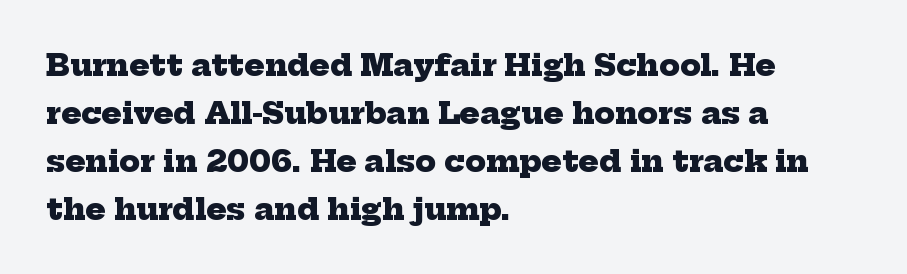
Interline gaps are of average width in this sample. This is heavy type, rendered in bold. The designer went with a serif here, giving each stem small feet. These lines are rendered in a variable-pitch font. The rendering anchors every line to the left-hand side. The rendering keeps characters at their native spacing.
